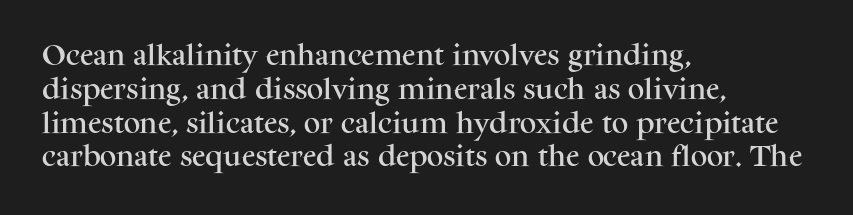
Q: Is the text italic (slanted)? A: No, it is upright.
Q: Is the text underlined? A: No.
Q: How is the paragraph aligned? A: Left-aligned.
Q: Is the spacing between letters normal or unusually wide? A: Normal.
Q: Is the spacing between lines tight, normal or loose? A: Normal.
